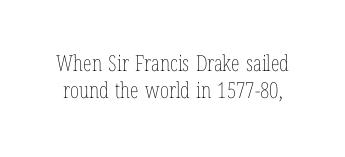
This rendering leaves character spacing at its baseline value. No extra ink here — the face is not bold. Has an underline been added? It has not. Italic? Not at all — the glyphs are vertical.
